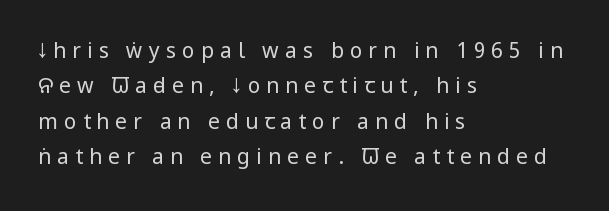
Q: Is the text bold? A: No.
Q: Is the text italic (slanted)? A: No, it is upright.
Q: Is the text underlined? A: No.
Q: How is the paragraph aligned? A: Left-aligned.
Q: Is the spacing between letters normal or unusually wide? A: Unusually wide.
Q: Is the spacing between lines tight, normal or loose? A: Normal.
